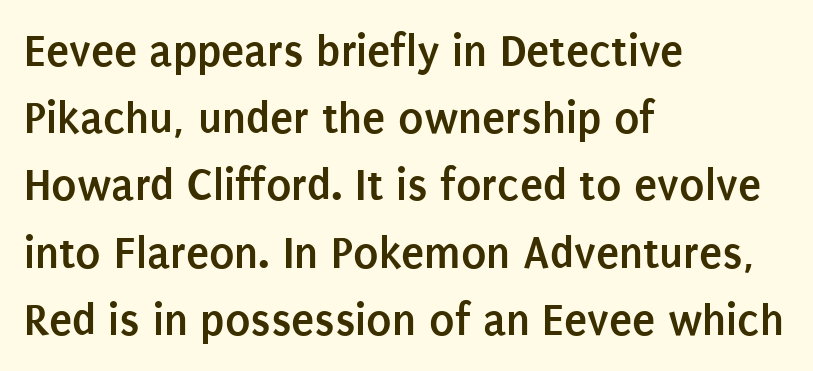
The paragraph shown leans on its left margin. Tracking here is standard; glyphs follow each other at the usual distance. The font is running at its bold setting. Rows of type keep a routine distance in the vertical direction. Unmarked baselines from the first word to the last.
